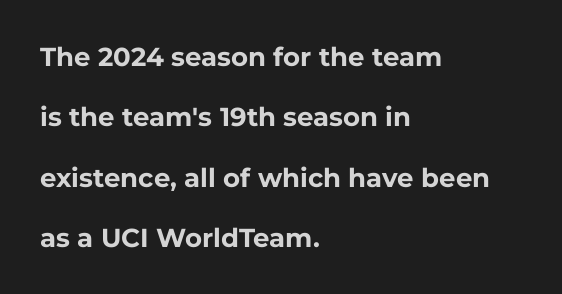
Q: Is the text bold? A: Yes.
Q: Is the text italic (slanted)? A: No, it is upright.
Q: Is the text underlined? A: No.
Q: How is the paragraph aligned? A: Left-aligned.
Q: Is the spacing between letters normal or unusually wide? A: Normal.
Q: Is the spacing between lines tight, normal or loose? A: Loose.
